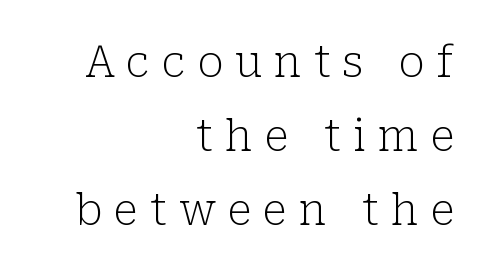
{"serif": "yes", "italic": "no", "bold": "no", "weight": "light", "width": "normal", "stroke_contrast": "low", "x_height": "medium", "monospaced": "no", "underline": "no", "align": "right", "line_spacing_ratio": 1.72, "letter_spacing": "wide", "letter_spacing_em": 0.28, "glyph_px": 43}
